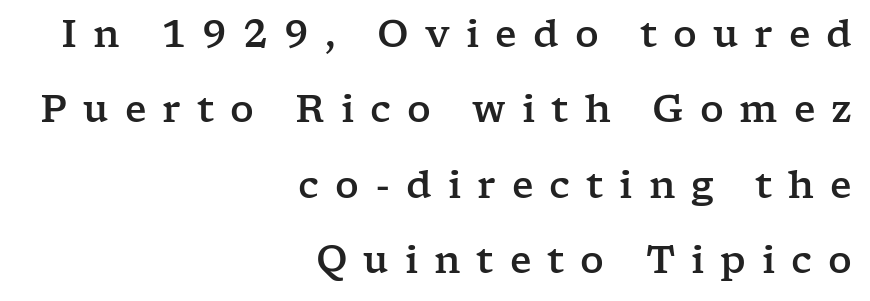
Descenders hang freely into open space. There is plenty of visible air inserted between adjacent glyphs. The font family rendered here belongs to the serif group. The face used here is proportionally spaced, like ordinary book or web type. The rag falls on the left side of this text block. This is the regular roman posture of the typeface.
